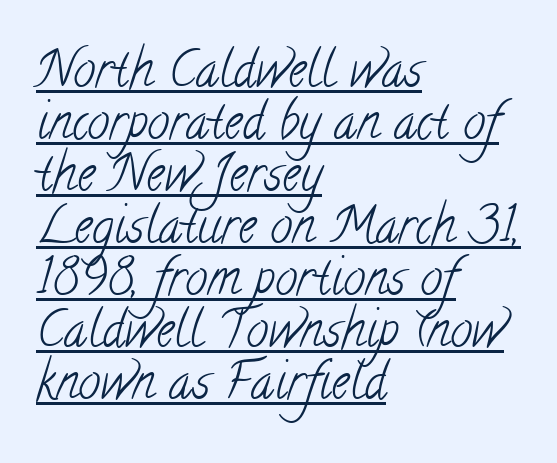
{"bold": "no", "weight": "light", "width": "condensed", "stroke_contrast": "low", "x_height": "small", "monospaced": "no", "underline": "yes", "align": "left", "line_spacing": "tight", "line_spacing_ratio": 1.04, "letter_spacing": "normal", "letter_spacing_em": 0.0, "glyph_px": 50}
